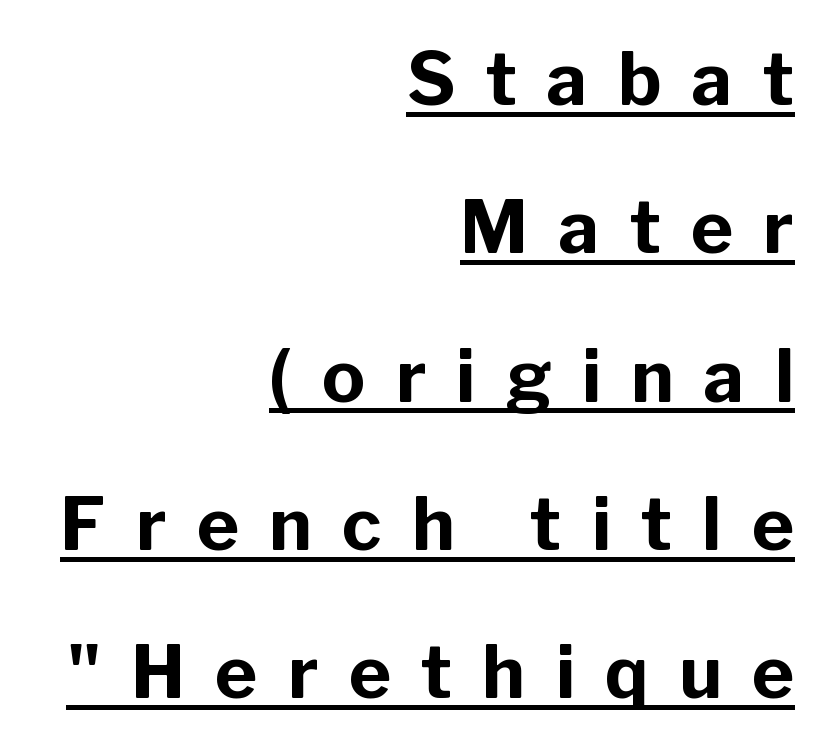
The image shows 72 px bold sans-serif type, upright; set right-aligned, loose line spacing (2.06x), unusually wide letter spacing (+0.42 em), underlined; low stroke contrast and a medium x-height.
